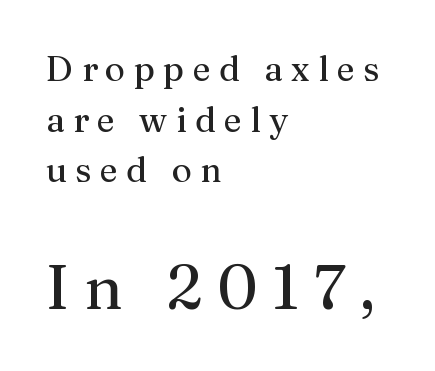
Here the designer chose a conventional face with non-uniform glyph widths. Caption: face not bold, strokes unweighted. Ascenders rise straight up at ninety degrees. The line-height multiplier appears to be the usual default.
